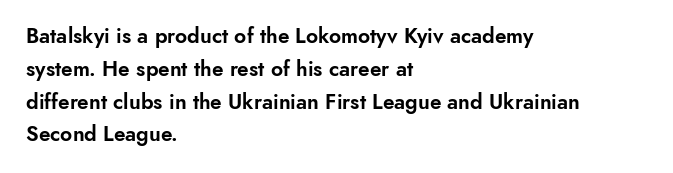
Q: Is the text italic (slanted)? A: No, it is upright.
Q: Is the text underlined? A: No.
Q: How is the paragraph aligned? A: Left-aligned.
Q: Is the spacing between letters normal or unusually wide? A: Normal.
Q: Is the spacing between lines tight, normal or loose? A: Normal.
